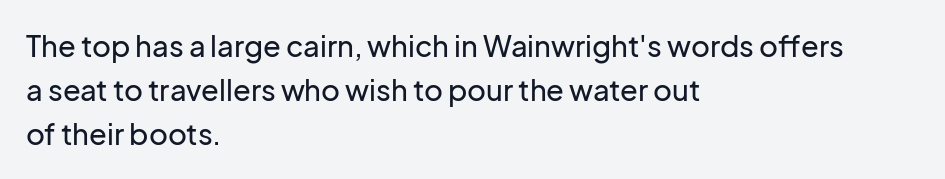
The image shows 29 px sans-serif type, upright; set left-aligned, normal line spacing (1.52x), normal letter spacing, not underlined; low stroke contrast and a medium x-height.
